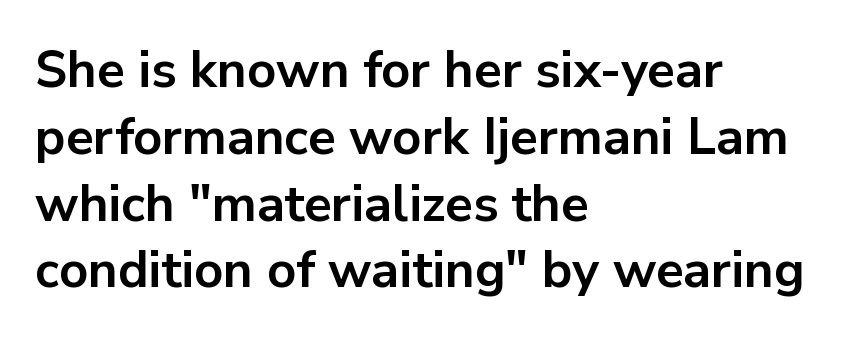
Q: Is the text bold? A: Yes.
Q: Is the text italic (slanted)? A: No, it is upright.
Q: Is the typeface a serif or a sans-serif typeface? A: Sans-serif.
Q: Is the text underlined? A: No.
Q: How is the paragraph aligned? A: Left-aligned.
Q: Is the spacing between letters normal or unusually wide? A: Normal.
Q: Is the spacing between lines tight, normal or loose? A: Normal.
Q: Width (condensed, normal, or wide)? A: Normal.
Q: Stroke contrast? A: Low.
Q: x-height? A: Medium.
Q: Monospaced? A: No.
